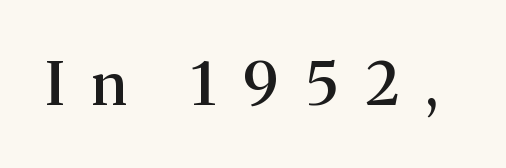
In terms of letterspacing, this is a distinctly airy, spread setting. Weight: semibold (demi). Looks like regular typesetting: each glyph gets only the width it needs. Nope, not italic — everything's standing straight. Does the type have serifs? Yes, each stem ends in a small foot. The strip under each line holds only bare page.
